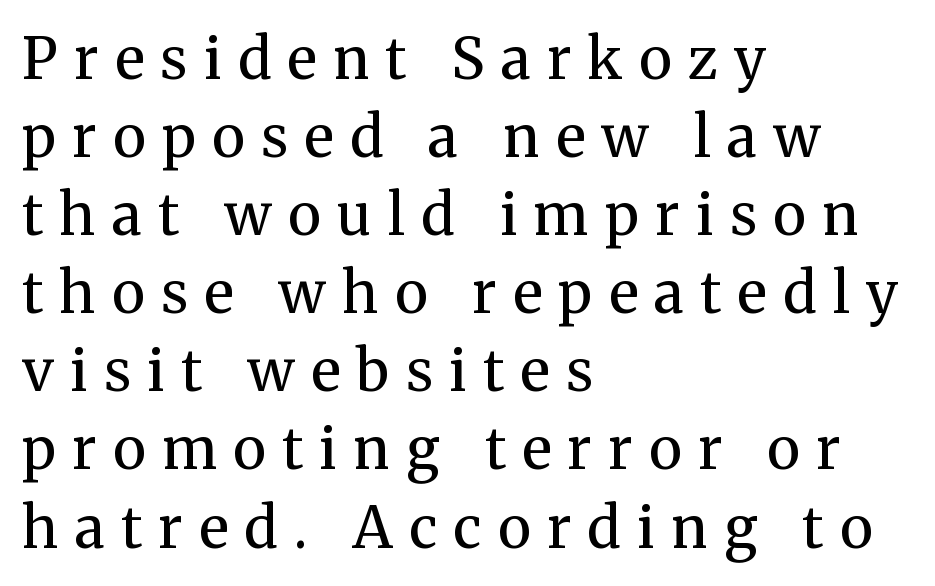
Typeset ragged right — the left edge is the straight one. Display-style spreading of the glyphs; the letterfit is very open. Stems and bowls with no extra thickness — not bold. You could not count columns in this text — the font is proportionally spaced.
